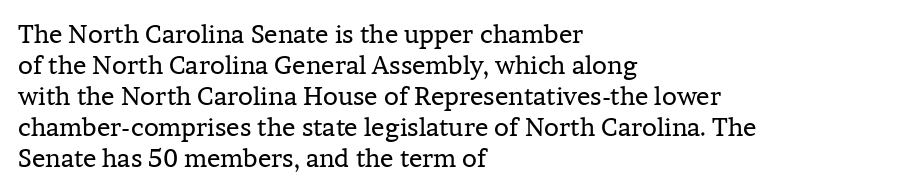
{"italic": "no", "bold": "no", "underline": "no", "align": "left", "line_spacing_ratio": 1.24, "letter_spacing": "normal", "letter_spacing_em": 0.0, "glyph_px": 25}
